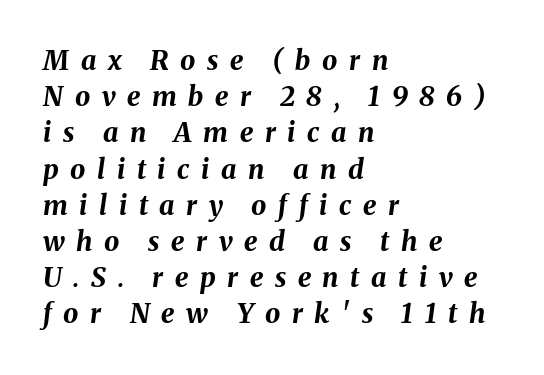
Is the type bold? Yes — the strokes are clearly thick and heavy. A typesetter would mark this as italic. One-word summary of the alignment: left. Leading matches the norm, producing a regular column. Each row of text sits above clean, open space.
